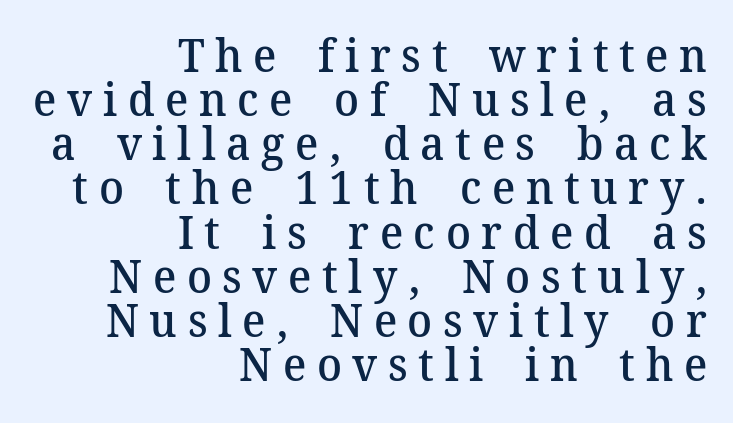
{"serif": "yes", "italic": "no", "bold": "semi", "weight": "semibold", "width": "normal", "stroke_contrast": "medium", "x_height": "medium", "monospaced": "no", "underline": "no", "align": "right", "line_spacing": "tight", "line_spacing_ratio": 0.96, "letter_spacing": "wide", "letter_spacing_em": 0.23, "glyph_px": 46}
